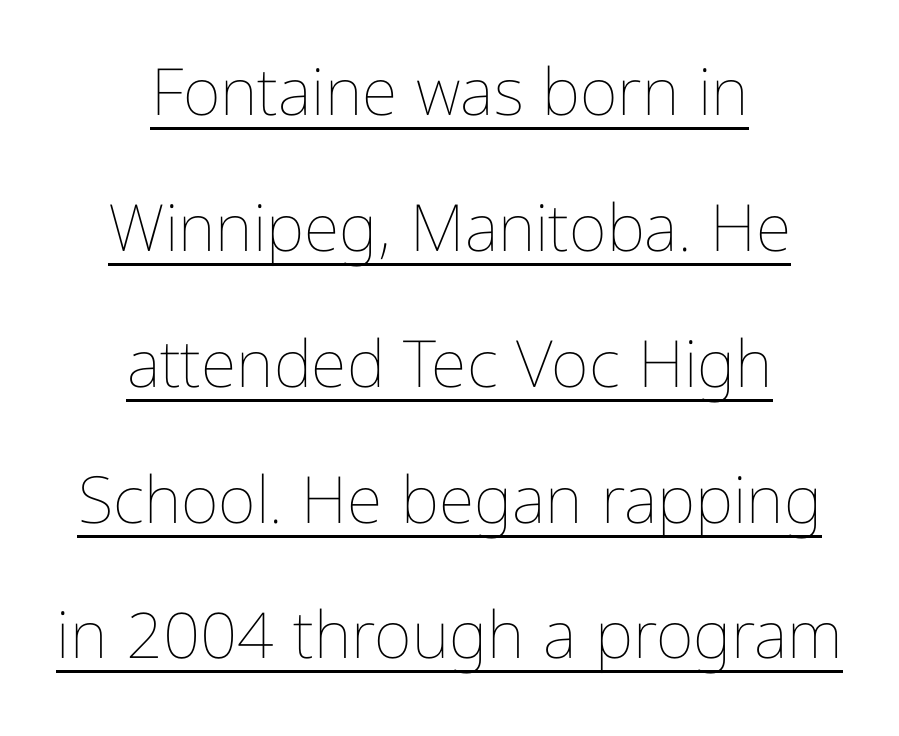
Q: Is the text bold? A: No.
Q: Is the text italic (slanted)? A: No, it is upright.
Q: Is the text underlined? A: Yes.
Q: How is the paragraph aligned? A: Centered.
Q: Is the spacing between letters normal or unusually wide? A: Normal.
Q: Is the spacing between lines tight, normal or loose? A: Loose.
Q: Width (condensed, normal, or wide)? A: Condensed.
Q: Stroke contrast? A: Low.
Q: x-height? A: Medium.
Q: Monospaced? A: No.
